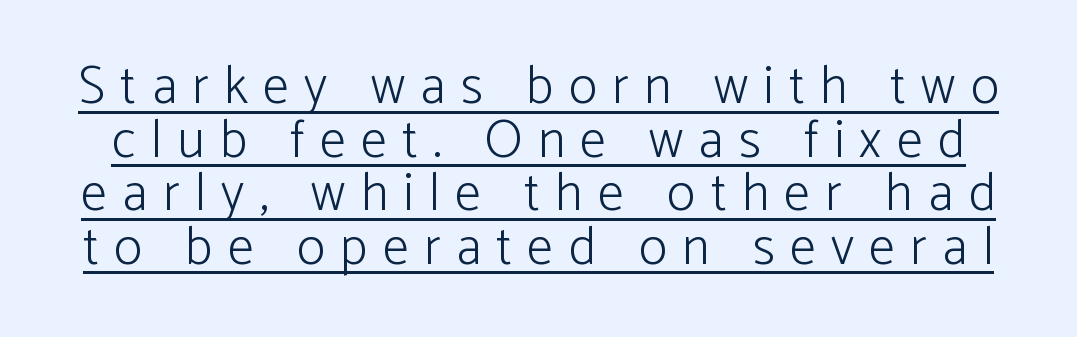
The image shows 53 px light sans-serif type, upright; set tight line spacing (1.01x), unusually wide letter spacing (+0.29 em), underlined; low stroke contrast and a medium x-height.
